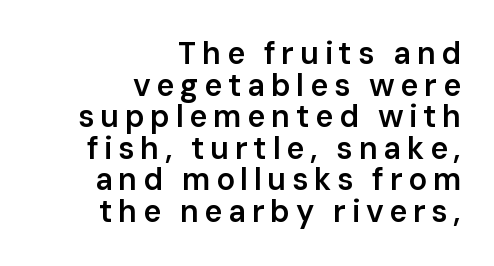
{"serif": "no", "italic": "no", "bold": "semi", "weight": "semibold", "width": "normal", "stroke_contrast": "low", "x_height": "medium", "monospaced": "no", "underline": "no", "align": "right", "line_spacing": "tight", "line_spacing_ratio": 1.02, "glyph_px": 31}
